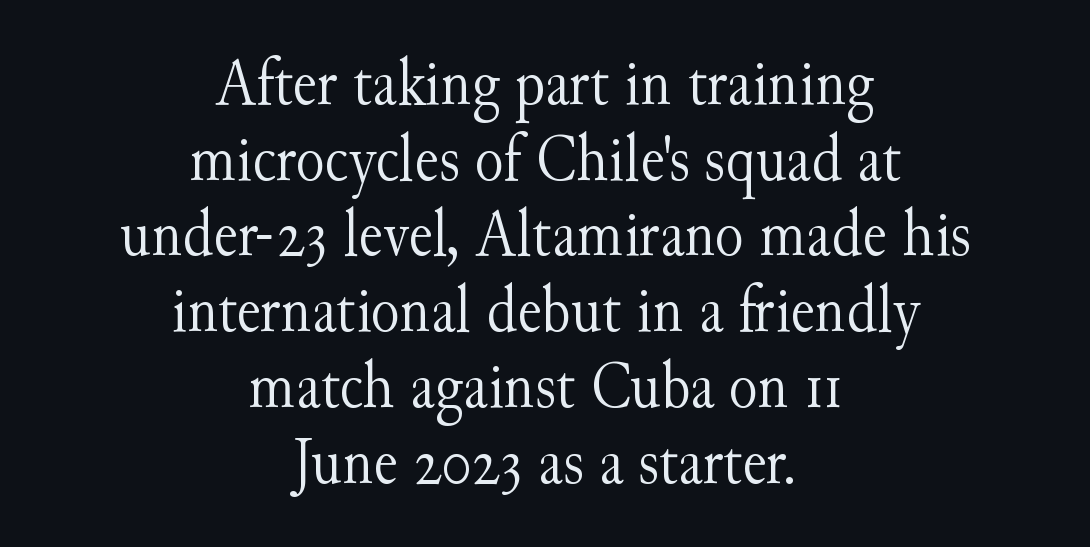
Q: Is the text bold? A: No.
Q: Is the text italic (slanted)? A: No, it is upright.
Q: Is the typeface a serif or a sans-serif typeface? A: Serif.
Q: Is the text underlined? A: No.
Q: How is the paragraph aligned? A: Centered.
Q: Is the spacing between letters normal or unusually wide? A: Normal.
Q: Is the spacing between lines tight, normal or loose? A: Tight.
Q: Width (condensed, normal, or wide)? A: Normal.
Q: Stroke contrast? A: Medium.
Q: x-height? A: Small.
Q: Monospaced? A: No.
